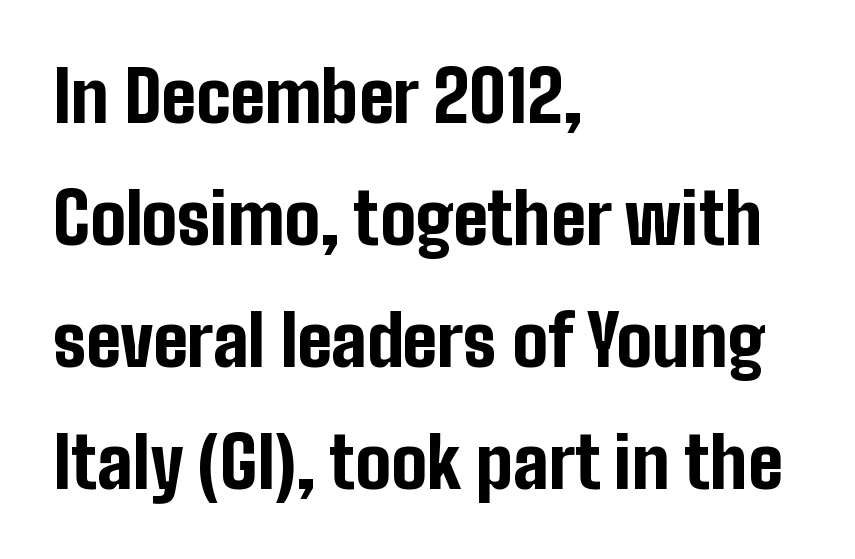
{"serif": "no", "italic": "no", "bold": "yes", "weight": "bold", "width": "condensed", "stroke_contrast": "low", "x_height": "medium", "monospaced": "no", "underline": "no", "align": "left", "line_spacing_ratio": 1.72, "letter_spacing": "normal", "letter_spacing_em": 0.0, "glyph_px": 71}
